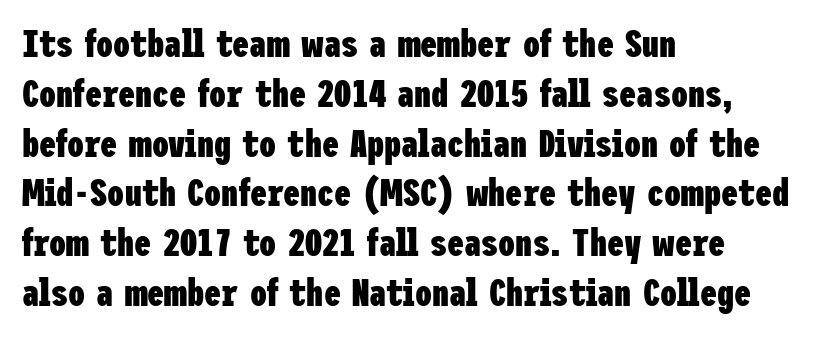
The image shows 38 px heavy, condensed sans-serif type, upright; set left-aligned, normal line spacing (1.31x), normal letter spacing, not underlined; low stroke contrast and a medium x-height.
